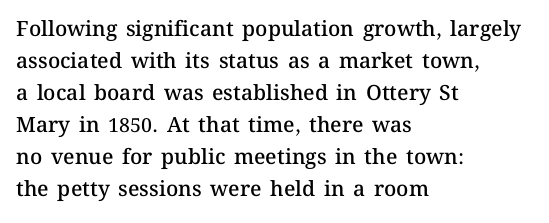
Q: Is the text bold? A: Semi-bold.
Q: Is the text italic (slanted)? A: No, it is upright.
Q: Is the text underlined? A: No.
Q: How is the paragraph aligned? A: Left-aligned.
Q: Is the spacing between letters normal or unusually wide? A: Normal.
Q: Is the spacing between lines tight, normal or loose? A: Normal.
